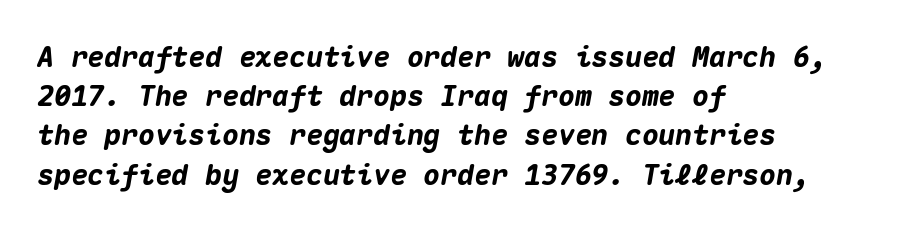
{"italic": "yes", "lean": "right", "slant_degrees": 10, "bold": "yes", "weight": "heavy", "width": "normal", "stroke_contrast": "medium", "x_height": "medium", "monospaced": "yes", "underline": "no", "align": "left", "line_spacing": "normal", "line_spacing_ratio": 1.4, "letter_spacing": "normal", "letter_spacing_em": 0.0, "glyph_px": 28}
